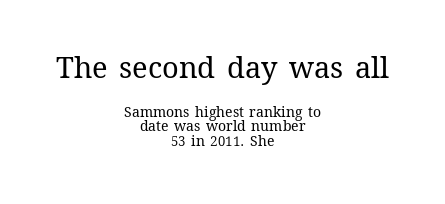
The image shows 29 px regular-weight type, upright; set centered, tight line spacing (1.03x), normal letter spacing, not underlined; the first (top) block is 2.07x larger; medium stroke contrast and a medium x-height.
